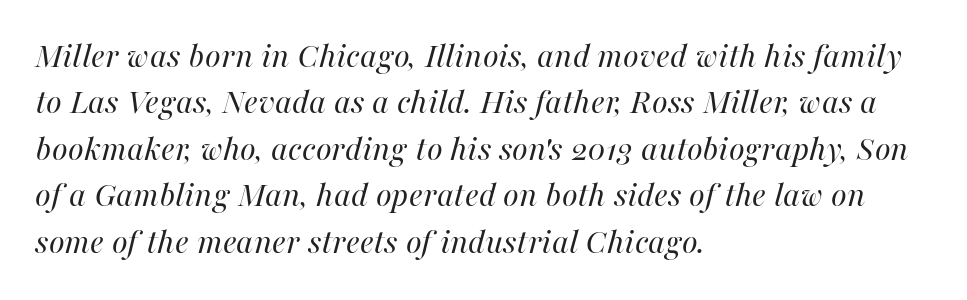
Q: Is the text bold? A: No.
Q: Is the text italic (slanted)? A: Yes, it leans right by about 16 degrees.
Q: Is the text underlined? A: No.
Q: How is the paragraph aligned? A: Left-aligned.
Q: Is the spacing between letters normal or unusually wide? A: Normal.
Q: Is the spacing between lines tight, normal or loose? A: Normal.
Q: Width (condensed, normal, or wide)? A: Normal.
Q: Stroke contrast? A: High.
Q: x-height? A: Medium.
Q: Monospaced? A: No.
